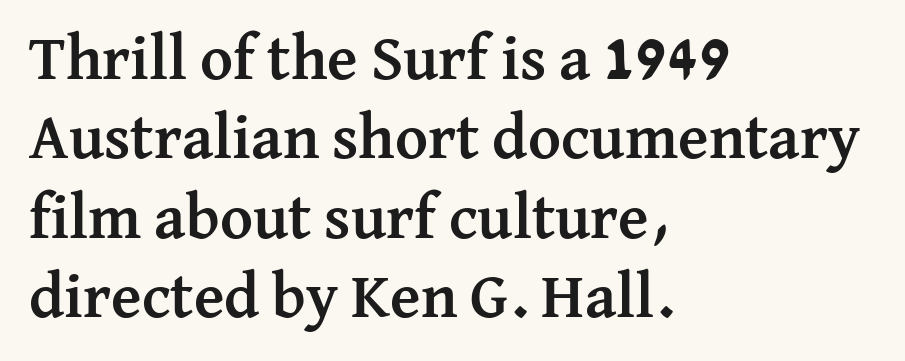
{"serif": "yes", "italic": "no", "bold": "yes", "weight": "semibold", "width": "normal", "stroke_contrast": "medium", "x_height": "medium", "monospaced": "no", "underline": "no", "align": "left", "line_spacing": "normal", "line_spacing_ratio": 1.26, "letter_spacing": "normal", "letter_spacing_em": 0.0, "glyph_px": 63}
